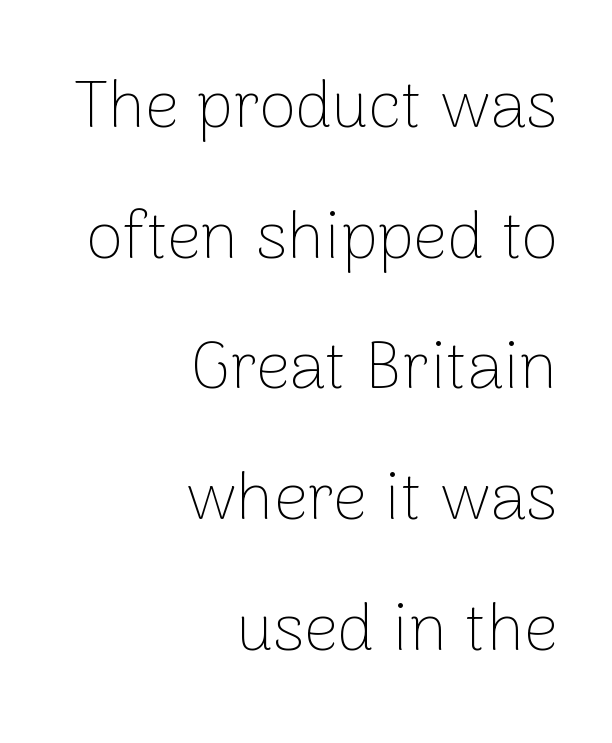
Q: Is the text bold? A: No.
Q: Is the text italic (slanted)? A: No, it is upright.
Q: Is the typeface a serif or a sans-serif typeface? A: Sans-serif.
Q: Is the text underlined? A: No.
Q: How is the paragraph aligned? A: Right-aligned.
Q: Is the spacing between letters normal or unusually wide? A: Normal.
Q: Is the spacing between lines tight, normal or loose? A: Loose.
Q: Width (condensed, normal, or wide)? A: Normal.
Q: Stroke contrast? A: Low.
Q: x-height? A: Medium.
Q: Monospaced? A: No.
